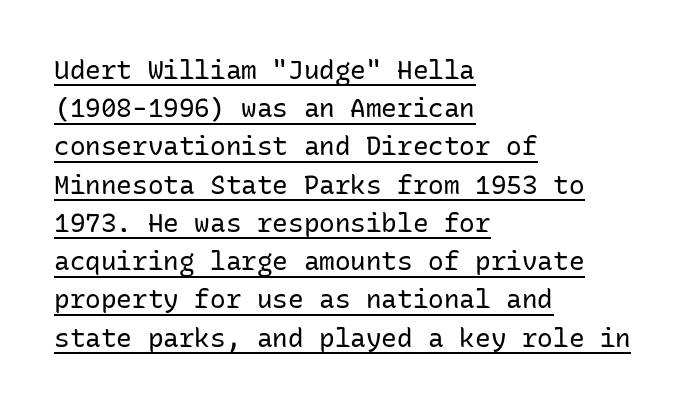
The image shows 26 px text type, upright; set left-aligned, normal line spacing (1.47x), normal letter spacing, underlined.
